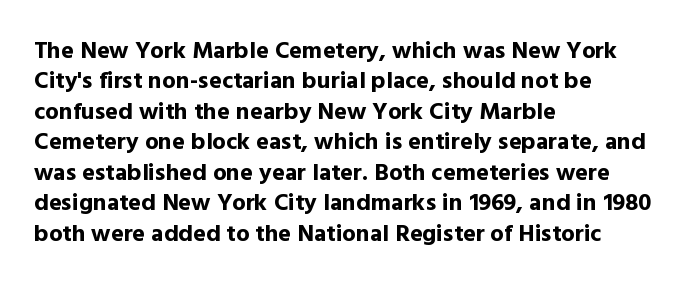
Q: Is the text bold? A: Yes.
Q: Is the text italic (slanted)? A: No, it is upright.
Q: Is the text underlined? A: No.
Q: How is the paragraph aligned? A: Left-aligned.
Q: Is the spacing between letters normal or unusually wide? A: Normal.
Q: Is the spacing between lines tight, normal or loose? A: Normal.
